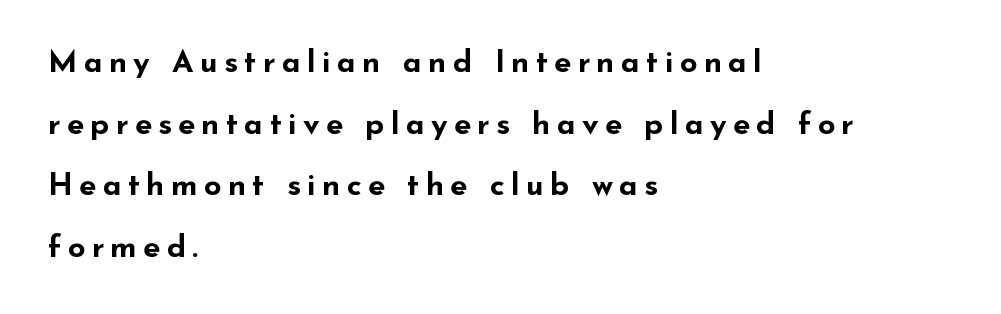
{"serif": "no", "italic": "no", "bold": "yes", "weight": "bold", "width": "wide", "stroke_contrast": "low", "x_height": "small", "monospaced": "no", "underline": "no", "align": "left", "line_spacing": "loose", "line_spacing_ratio": 1.99, "letter_spacing": "wide", "letter_spacing_em": 0.2, "glyph_px": 31}
